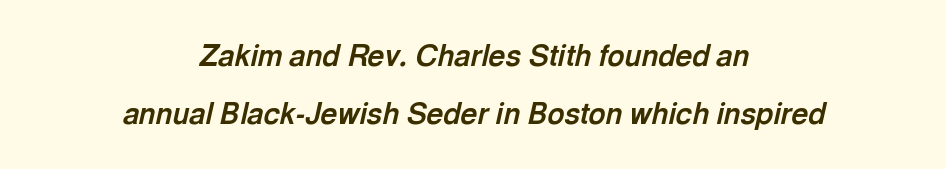
{"italic": "yes", "lean": "right", "slant_degrees": 13, "bold": "yes", "weight": "bold", "width": "normal", "x_height": "medium", "monospaced": "no", "underline": "no", "align": "center", "line_spacing": "loose", "line_spacing_ratio": 1.99, "letter_spacing": "normal", "letter_spacing_em": 0.0, "glyph_px": 29}
